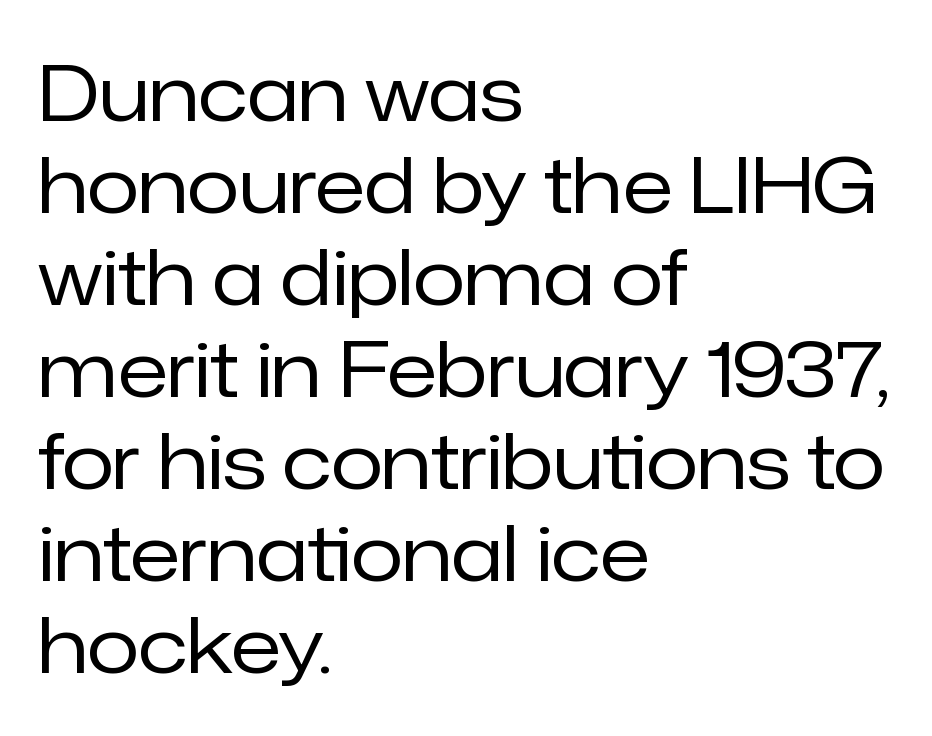
{"serif": "no", "italic": "no", "bold": "no", "weight": "regular", "width": "normal", "stroke_contrast": "low", "x_height": "medium", "monospaced": "no", "underline": "no", "align": "left", "line_spacing_ratio": 1.21, "letter_spacing": "normal", "letter_spacing_em": 0.0, "glyph_px": 76}
